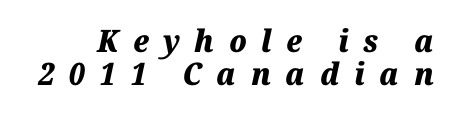
Q: Is the text bold? A: Yes.
Q: Is the text italic (slanted)? A: Yes, it leans right by about 12 degrees.
Q: Is the text underlined? A: No.
Q: Is the spacing between letters normal or unusually wide? A: Unusually wide.
Q: Is the spacing between lines tight, normal or loose? A: Tight.
Q: Width (condensed, normal, or wide)? A: Normal.
Q: Stroke contrast? A: Medium.
Q: x-height? A: Medium.
Q: Monospaced? A: No.
